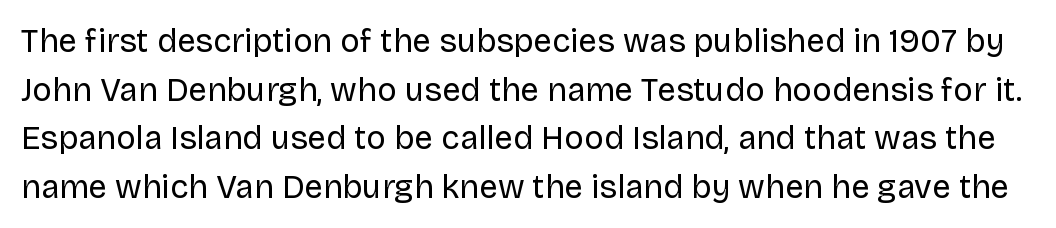
The image shows 33 px regular-weight sans-serif type, upright; set normal line spacing (1.47x), normal letter spacing, not underlined; low stroke contrast and a large x-height.
